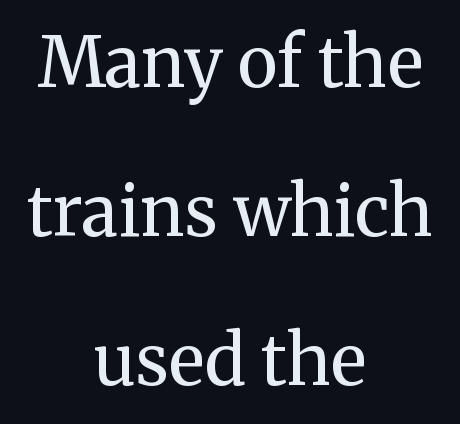
{"serif": "yes", "italic": "no", "bold": "no", "weight": "regular", "width": "normal", "stroke_contrast": "medium", "x_height": "medium", "monospaced": "no", "underline": "no", "align": "center", "line_spacing": "loose", "line_spacing_ratio": 2.13, "letter_spacing": "normal", "letter_spacing_em": 0.0, "glyph_px": 70}
